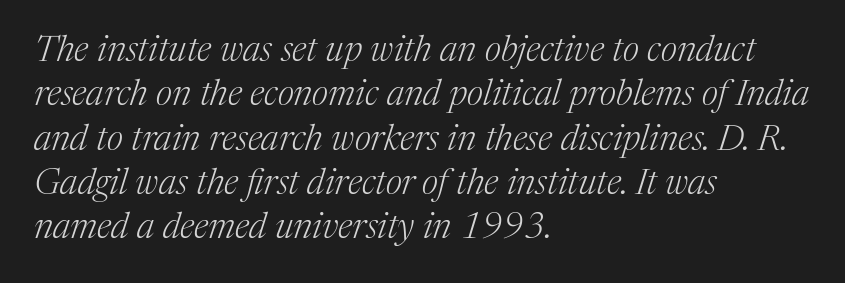
I'd call this a serif setting — the letters wear small feet. Think of a printed novel: that variable character pitch is what you see here. The face used here is rendered with its standard letterfit. Reading down the block, your eye returns to a fixed left position each line. This rendering features lettering with no underline.
